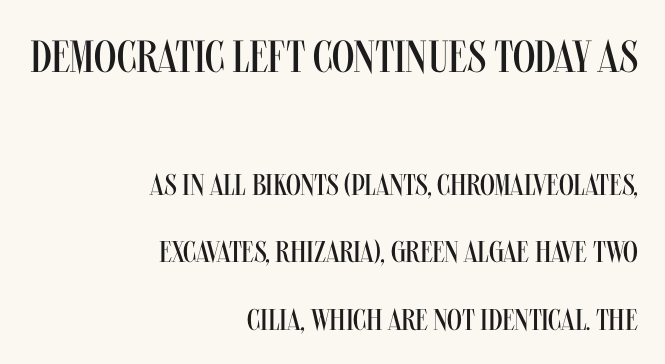
Q: Is the text bold? A: No.
Q: Is the text italic (slanted)? A: No, it is upright.
Q: Is the typeface a serif or a sans-serif typeface? A: Sans-serif.
Q: Is the text underlined? A: No.
Q: How is the paragraph aligned? A: Right-aligned.
Q: Is the spacing between letters normal or unusually wide? A: Normal.
Q: Is the spacing between lines tight, normal or loose? A: Loose.
Q: Which block of text is set in a larger size, the first (top) or the second (bottom)? A: The first (top) one.
Q: Width (condensed, normal, or wide)? A: Condensed.
Q: Stroke contrast? A: Medium.
Q: x-height? A: Large.
Q: Monospaced? A: No.
